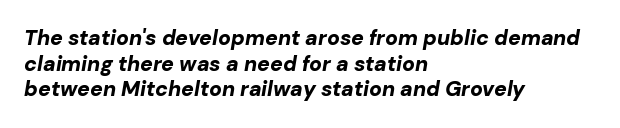
The image shows 21 px bold type, italic (leaning right); set left-aligned, line spacing 1.22x, normal letter spacing, not underlined.
